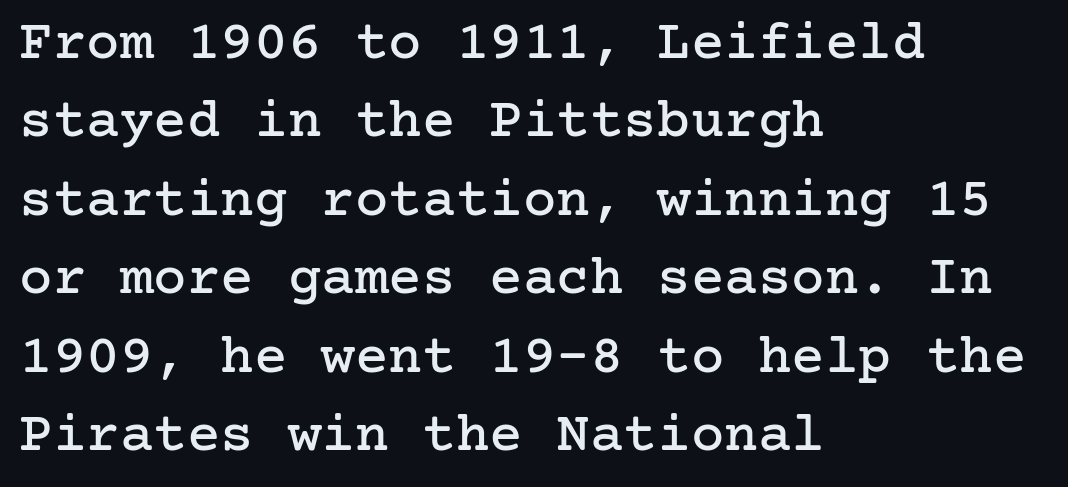
Q: Is the text italic (slanted)? A: No, it is upright.
Q: Is the typeface a serif or a sans-serif typeface? A: Serif.
Q: Is the text underlined? A: No.
Q: How is the paragraph aligned? A: Left-aligned.
Q: Is the spacing between letters normal or unusually wide? A: Normal.
Q: Is the spacing between lines tight, normal or loose? A: Normal.
Q: Width (condensed, normal, or wide)? A: Normal.
Q: Stroke contrast? A: Low.
Q: x-height? A: Medium.
